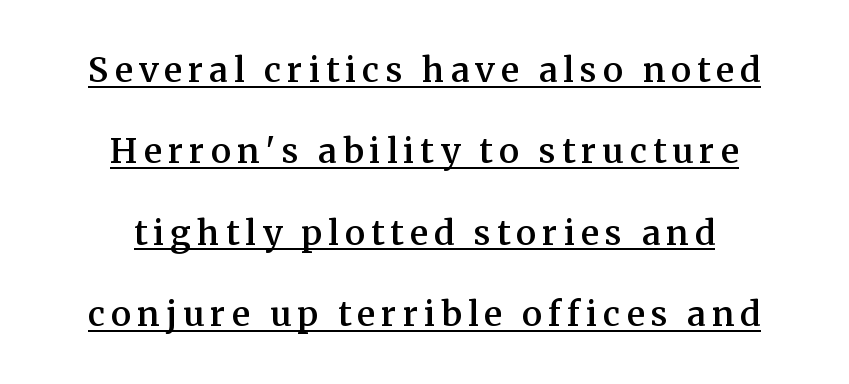
In terms of letterform style, serifs are clearly present. You could not count columns in this text — the font is proportionally spaced. Has an underline been added? It has. Whoever set this chose breathing room over compactness in the vertical rhythm. A roman cut, with each character standing at attention. The glyphs have the mass of a demibold cut, below bold.
